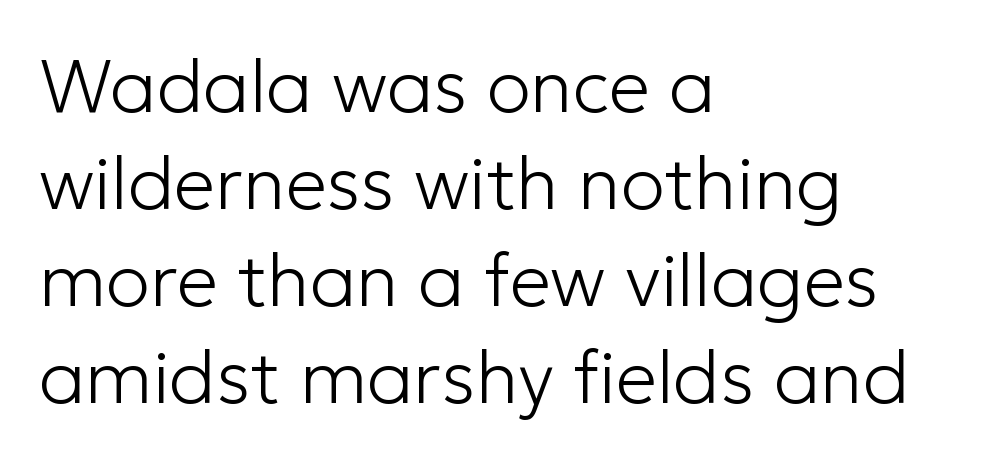
Q: Is the text bold? A: No.
Q: Is the text italic (slanted)? A: No, it is upright.
Q: Is the typeface a serif or a sans-serif typeface? A: Sans-serif.
Q: Is the text underlined? A: No.
Q: How is the paragraph aligned? A: Left-aligned.
Q: Is the spacing between letters normal or unusually wide? A: Normal.
Q: Is the spacing between lines tight, normal or loose? A: Normal.
Q: Width (condensed, normal, or wide)? A: Normal.
Q: Stroke contrast? A: Low.
Q: x-height? A: Medium.
Q: Monospaced? A: No.
